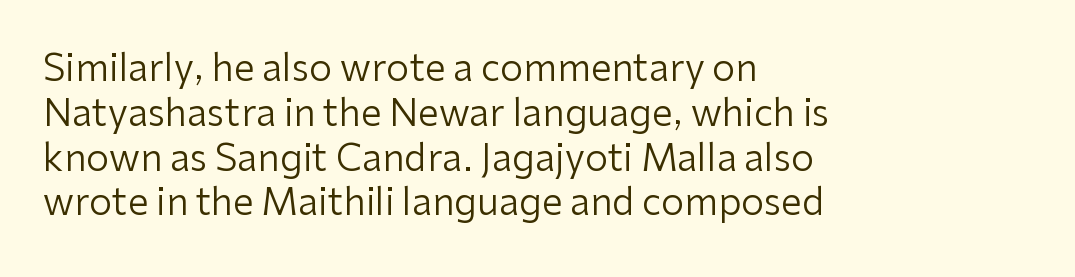
The image shows 37 px regular-weight sans-serif type, upright; set left-aligned, line spacing 1.21x, normal letter spacing, not underlined; low stroke contrast and a medium x-height.
